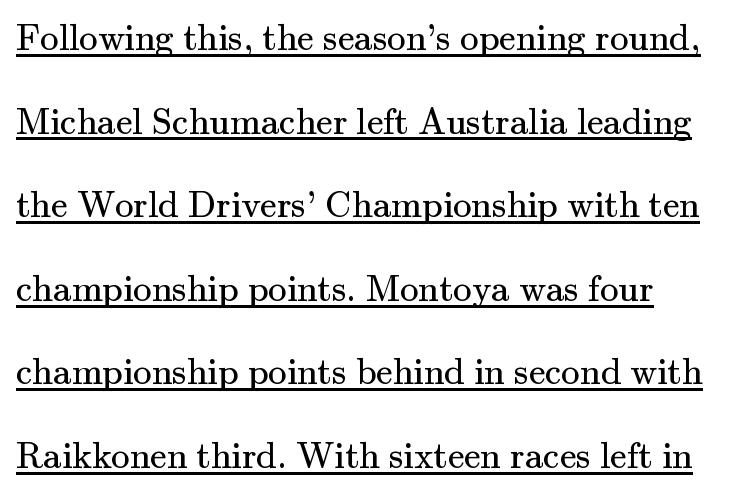
Q: Is the text bold? A: No.
Q: Is the text italic (slanted)? A: No, it is upright.
Q: Is the typeface a serif or a sans-serif typeface? A: Serif.
Q: Is the text underlined? A: Yes.
Q: How is the paragraph aligned? A: Left-aligned.
Q: Is the spacing between letters normal or unusually wide? A: Normal.
Q: Is the spacing between lines tight, normal or loose? A: Loose.
Q: Width (condensed, normal, or wide)? A: Normal.
Q: Stroke contrast? A: Medium.
Q: x-height? A: Small.
Q: Monospaced? A: No.
